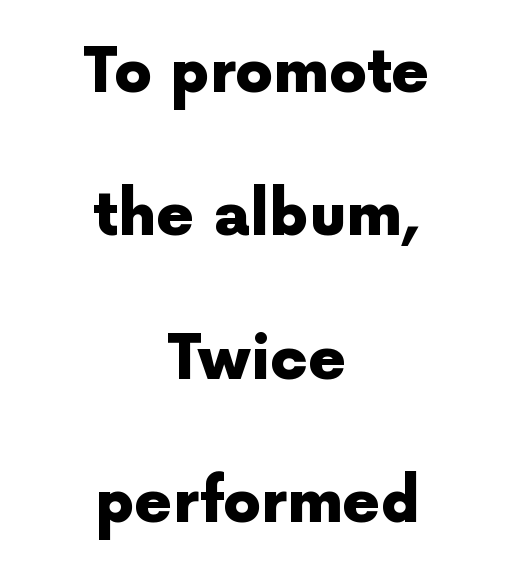
The image shows 60 px heavy sans-serif type, upright; set centered, loose line spacing (2.39x), normal letter spacing, not underlined; a medium x-height.
